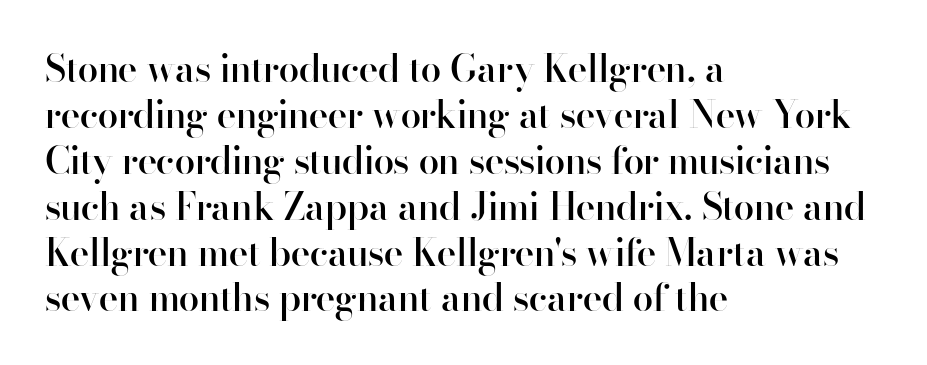
Nope, not italic — everything's standing straight. These lines are set flush left with a ragged right edge. There is no visible air inserted between adjacent glyphs. Underlining? Definitely not there. Check where the strokes stop: nothing finishes them off — pure sans.
